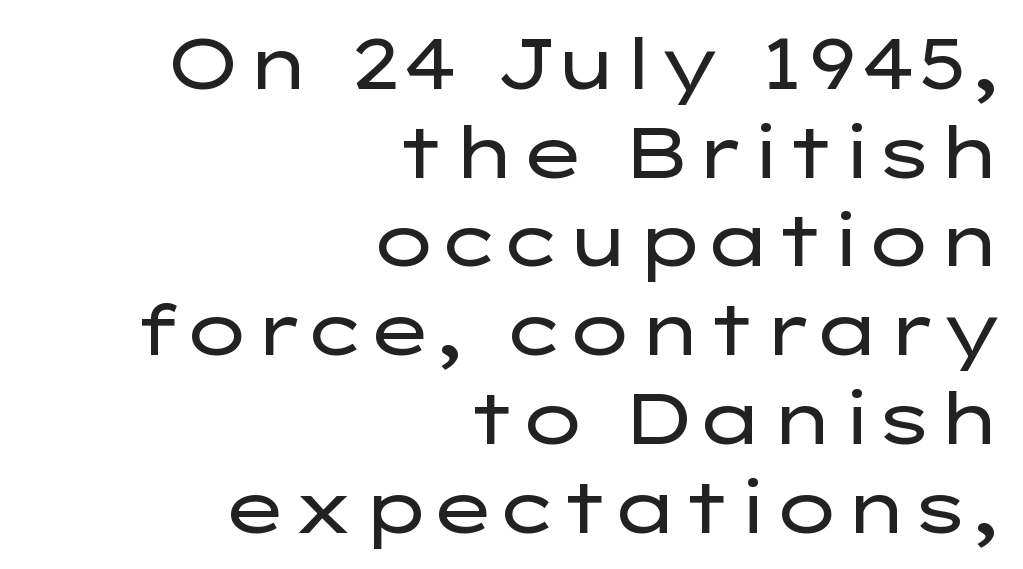
Q: Is the text bold? A: No.
Q: Is the text italic (slanted)? A: No, it is upright.
Q: Is the typeface a serif or a sans-serif typeface? A: Sans-serif.
Q: Is the text underlined? A: No.
Q: How is the paragraph aligned? A: Right-aligned.
Q: Is the spacing between letters normal or unusually wide? A: Normal.
Q: Is the spacing between lines tight, normal or loose? A: Normal.
Q: Width (condensed, normal, or wide)? A: Wide.
Q: Stroke contrast? A: Low.
Q: x-height? A: Medium.
Q: Monospaced? A: No.
